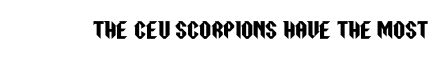
Q: Is the text italic (slanted)? A: No, it is upright.
Q: Is the text underlined? A: No.
Q: Is the spacing between letters normal or unusually wide? A: Normal.
